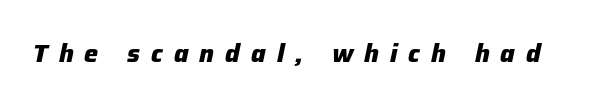
The image shows 25 px bold type, italic (leaning right); set unusually wide letter spacing (+0.44 em), not underlined.
